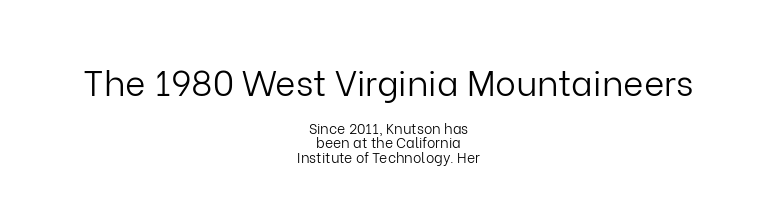
{"serif": "no", "italic": "no", "bold": "no", "weight": "light", "width": "normal", "stroke_contrast": "low", "x_height": "medium", "monospaced": "no", "underline": "no", "align": "center", "line_spacing": "tight", "line_spacing_ratio": 1.01, "letter_spacing": "normal", "letter_spacing_em": 0.0, "larger_block": "first", "size_ratio": 2.5, "glyph_px": 35}
